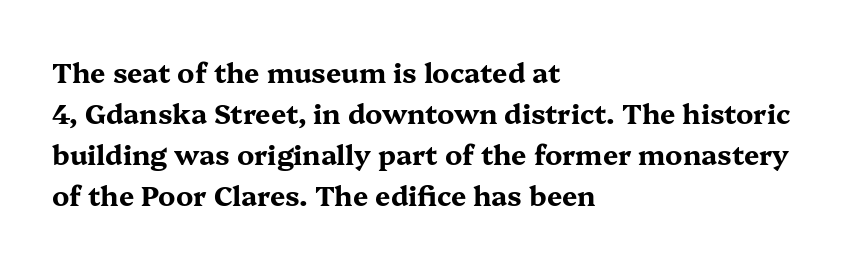
{"italic": "no", "bold": "yes", "underline": "no", "align": "left", "line_spacing": "normal", "line_spacing_ratio": 1.52, "letter_spacing": "normal", "letter_spacing_em": 0.0, "glyph_px": 27}
